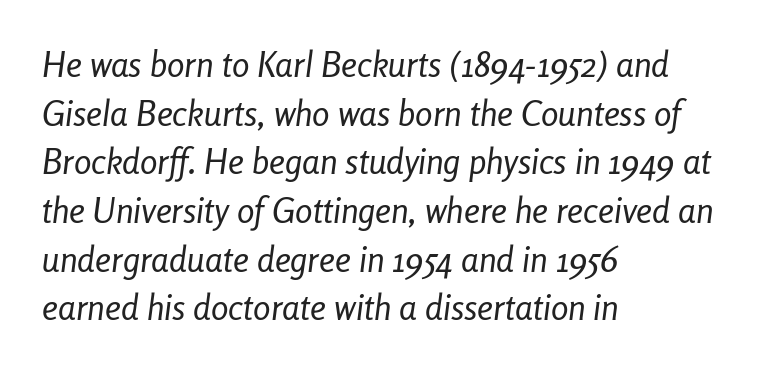
The image shows 35 px regular-weight, condensed type, italic (leaning right); set left-aligned, normal line spacing (1.39x), normal letter spacing, not underlined; low stroke contrast and a medium x-height.
